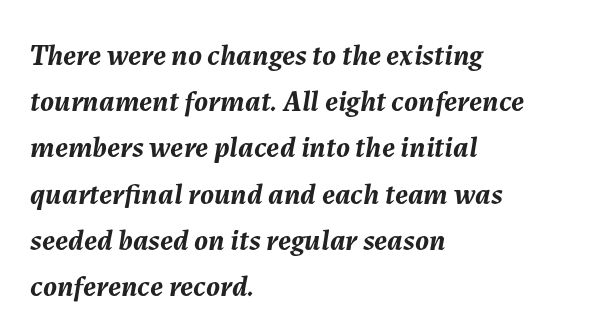
Q: Is the text bold? A: Yes.
Q: Is the text italic (slanted)? A: Yes, it leans right by about 7 degrees.
Q: Is the text underlined? A: No.
Q: How is the paragraph aligned? A: Left-aligned.
Q: Is the spacing between letters normal or unusually wide? A: Normal.
Q: Is the spacing between lines tight, normal or loose? A: Normal.
Q: Width (condensed, normal, or wide)? A: Normal.
Q: Stroke contrast? A: Medium.
Q: x-height? A: Medium.
Q: Monospaced? A: No.
